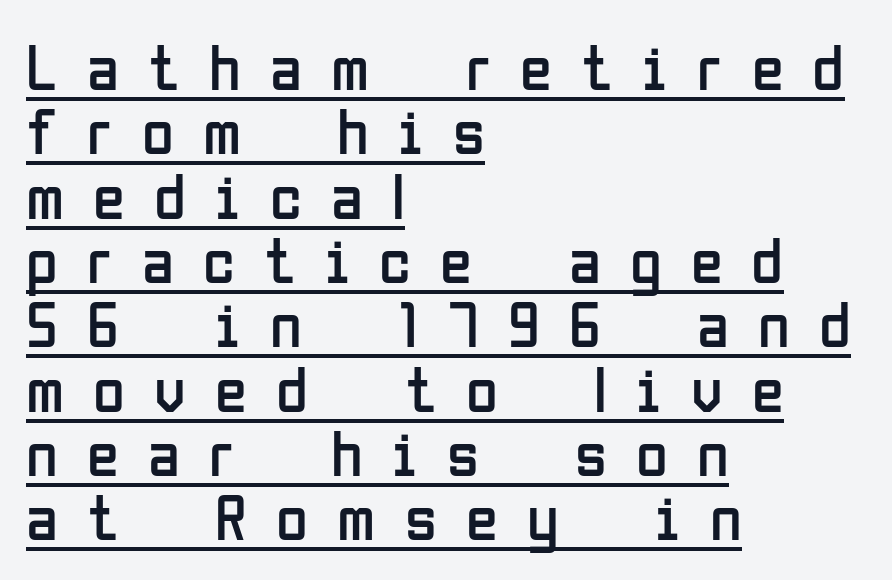
In terms of leading, this rendering errs on the cramped side. The letters stand straight up with perfectly vertical stems. Every row of glyphs begins at an identical x-position on the left. Emphasis is given by a line drawn under the lettering.
